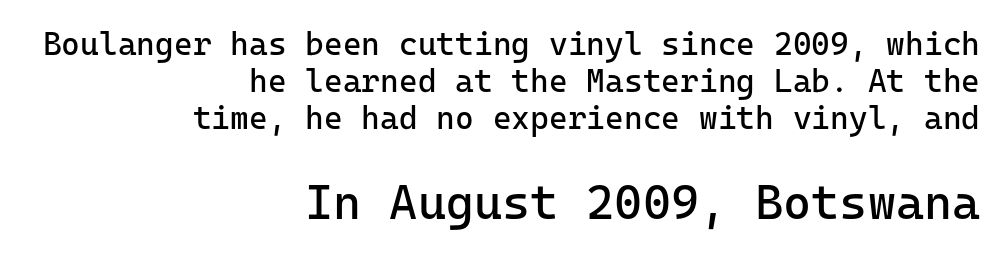
{"serif": "no", "italic": "no", "bold": "no", "weight": "regular", "width": "normal", "stroke_contrast": "low", "x_height": "medium", "underline": "no", "align": "right", "line_spacing": "tight", "line_spacing_ratio": 1.15, "letter_spacing": "normal", "letter_spacing_em": 0.0, "larger_block": "second", "size_ratio": 1.5, "glyph_px": 48}
